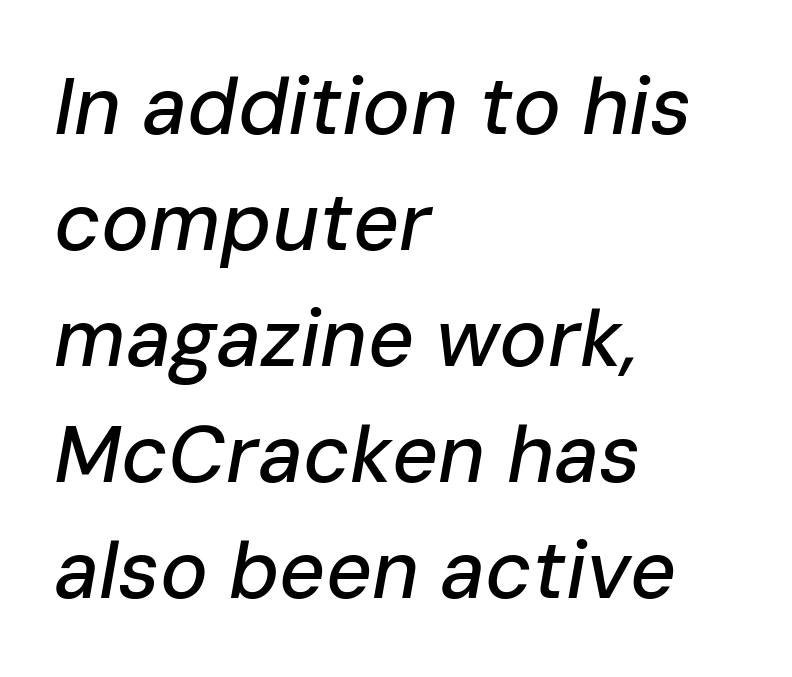
Proportional: the letters do not fall into vertical columns. The glyphs are unaccompanied by any horizontal stroke below them. Observe the lean: these are italic letterforms. The setting favours the left margin, as ordinary paragraphs usually do.
